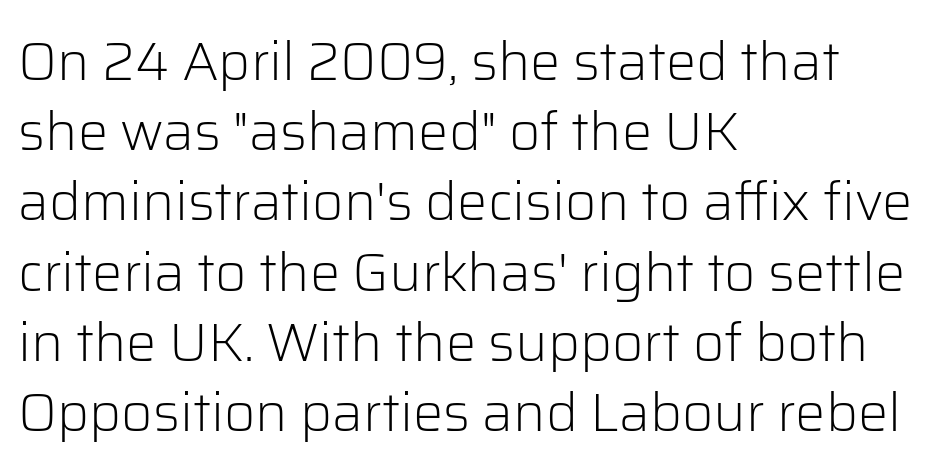
The image shows 54 px light sans-serif type, upright; set left-aligned, normal line spacing (1.3x), normal letter spacing, not underlined; low stroke contrast and a medium x-height.
